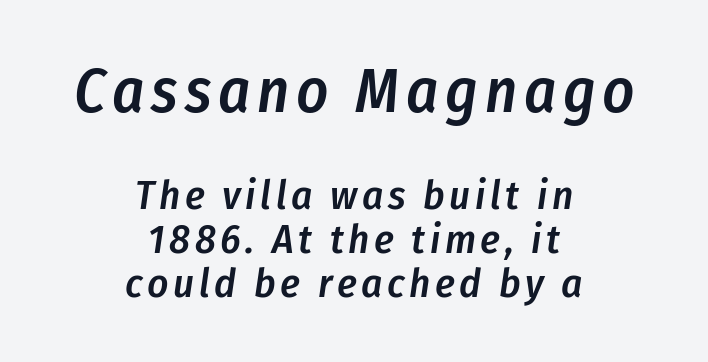
{"italic": "yes", "lean": "right", "slant_degrees": 8, "bold": "semi", "weight": "semibold", "width": "condensed", "stroke_contrast": "low", "x_height": "medium", "monospaced": "no", "underline": "no", "align": "center", "line_spacing": "tight", "line_spacing_ratio": 1.07, "larger_block": "first", "size_ratio": 1.51, "glyph_px": 62}
